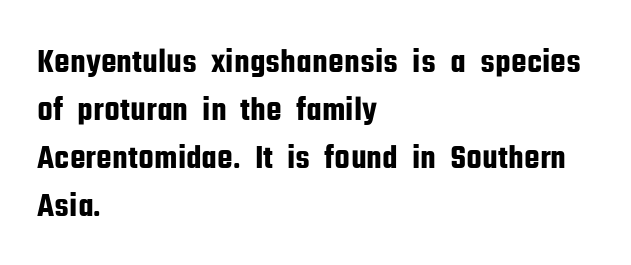
You could call the tracking neutral — neither tight nor loose. Here the designer chose a conventional face with non-uniform glyph widths. What's the leading like? Ordinary, nothing unusual. The lettering stays uniformly vertical, giving the passage a roman look. Beneath every word, the page is bare.
